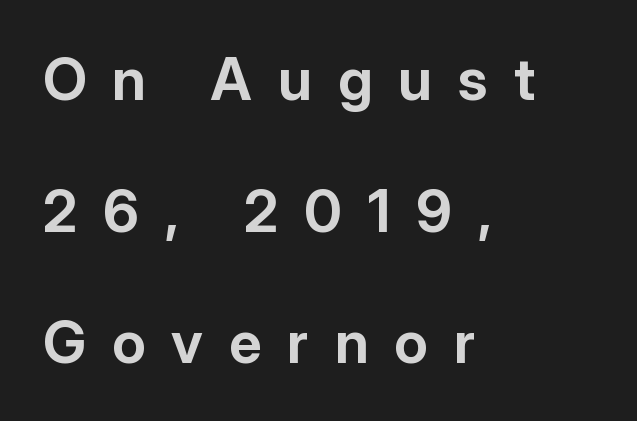
Q: Is the text bold? A: Yes.
Q: Is the text italic (slanted)? A: No, it is upright.
Q: Is the typeface a serif or a sans-serif typeface? A: Sans-serif.
Q: Is the text underlined? A: No.
Q: How is the paragraph aligned? A: Left-aligned.
Q: Is the spacing between letters normal or unusually wide? A: Unusually wide.
Q: Is the spacing between lines tight, normal or loose? A: Loose.
Q: Width (condensed, normal, or wide)? A: Normal.
Q: Stroke contrast? A: Low.
Q: x-height? A: Medium.
Q: Monospaced? A: No.
